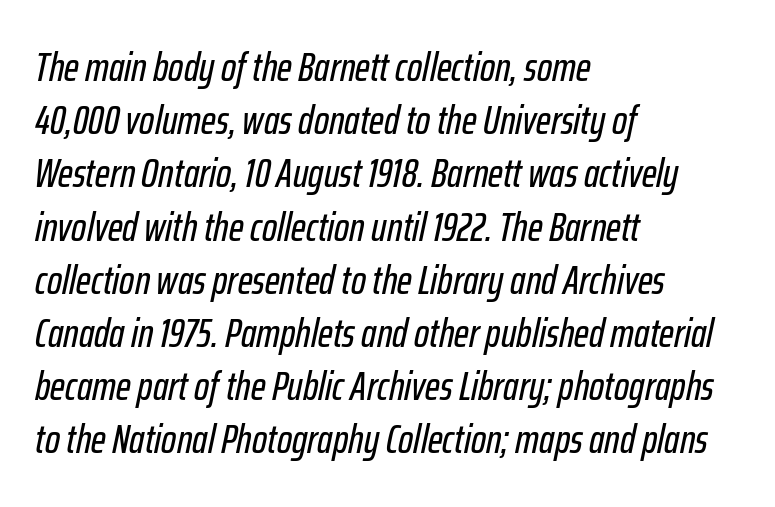
{"italic": "yes", "lean": "right", "slant_degrees": 12, "width": "condensed", "stroke_contrast": "low", "x_height": "medium", "monospaced": "no", "underline": "no", "align": "left", "line_spacing": "normal", "line_spacing_ratio": 1.33, "letter_spacing": "normal", "letter_spacing_em": 0.0, "glyph_px": 40}
